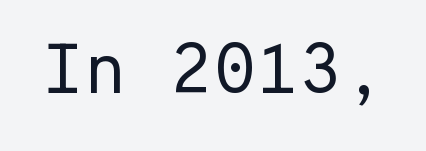
Honestly, the letter spacing is just normal — you wouldn't notice it. Bare-footed words on every line. Note: no serifs on the glyphs. Is there any slant? The stems are plumb. These lines are rendered in a fixed-pitch font.
